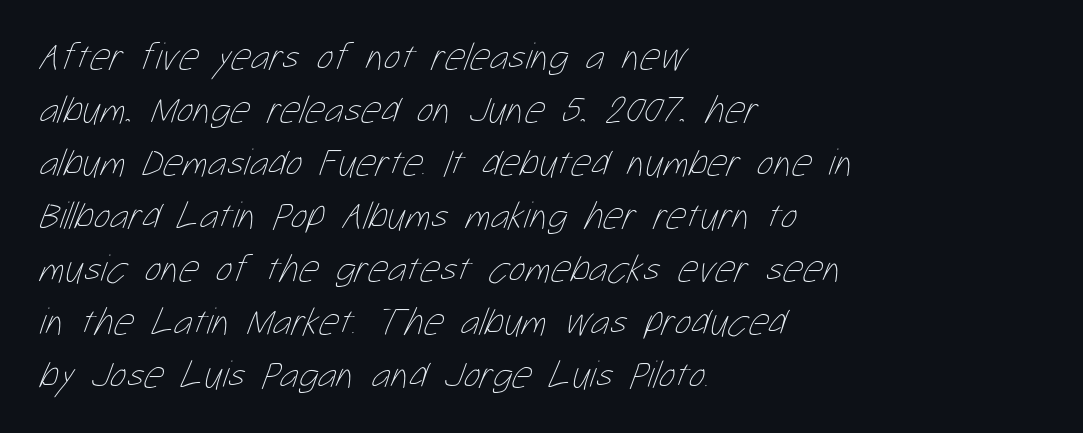
Q: Is the text bold? A: No.
Q: Is the text underlined? A: No.
Q: How is the paragraph aligned? A: Left-aligned.
Q: Is the spacing between letters normal or unusually wide? A: Normal.
Q: Is the spacing between lines tight, normal or loose? A: Normal.
Q: Width (condensed, normal, or wide)? A: Condensed.
Q: Stroke contrast? A: Low.
Q: x-height? A: Medium.
Q: Monospaced? A: No.
